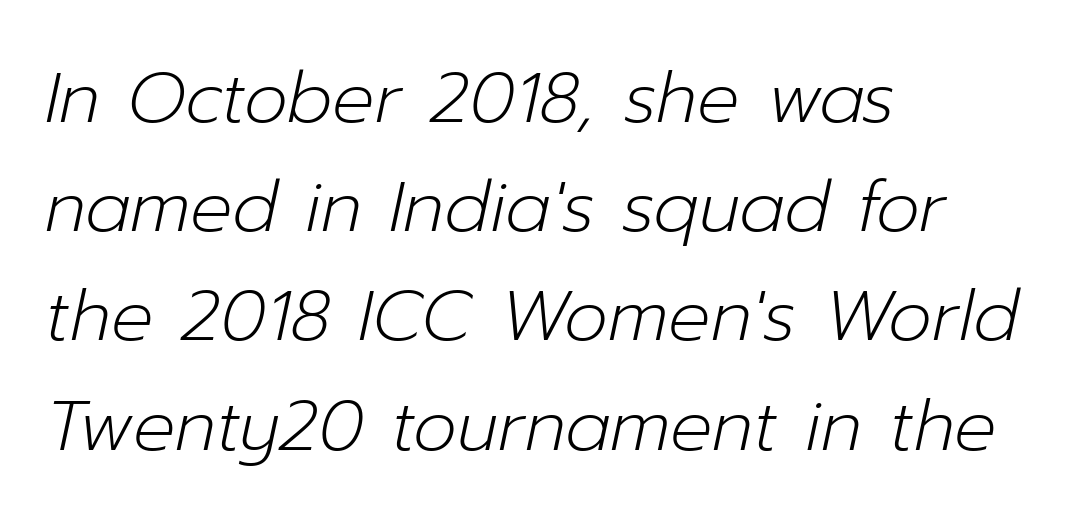
Q: Is the text bold? A: No.
Q: Is the text italic (slanted)? A: Yes, it leans right by about 12 degrees.
Q: Is the text underlined? A: No.
Q: How is the paragraph aligned? A: Left-aligned.
Q: Is the spacing between letters normal or unusually wide? A: Normal.
Q: Is the spacing between lines tight, normal or loose? A: Normal.
Q: Width (condensed, normal, or wide)? A: Normal.
Q: Stroke contrast? A: Low.
Q: x-height? A: Medium.
Q: Monospaced? A: No.
